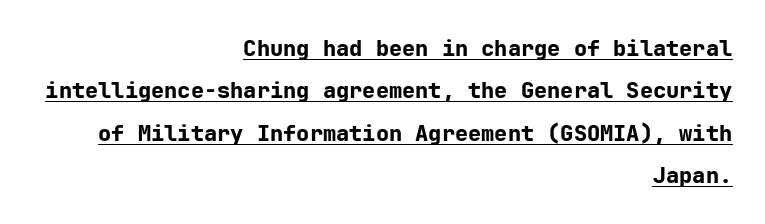
{"italic": "no", "bold": "yes", "underline": "yes", "align": "right", "line_spacing": "loose", "line_spacing_ratio": 1.93, "letter_spacing": "normal", "letter_spacing_em": 0.0, "glyph_px": 22}
